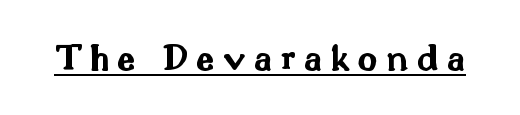
Q: Is the text bold? A: Yes.
Q: Is the text italic (slanted)? A: No, it is upright.
Q: Is the typeface a serif or a sans-serif typeface? A: Sans-serif.
Q: Is the text underlined? A: Yes.
Q: Is the spacing between letters normal or unusually wide? A: Unusually wide.
Q: Width (condensed, normal, or wide)? A: Wide.
Q: Stroke contrast? A: Medium.
Q: x-height? A: Small.
Q: Monospaced? A: No.
